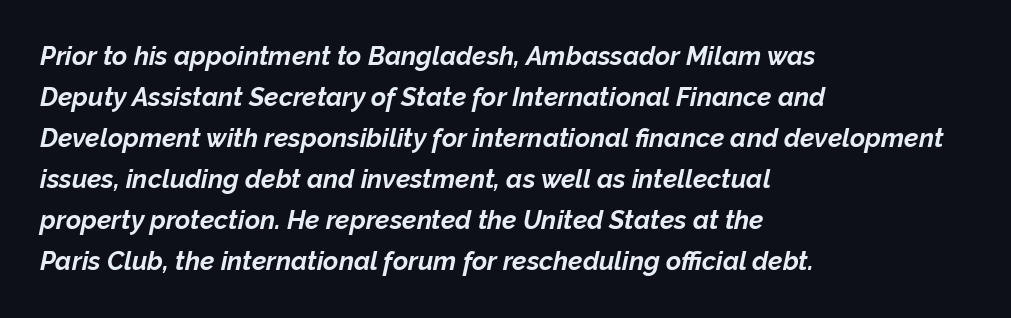
Q: Is the text bold? A: Yes.
Q: Is the text italic (slanted)? A: Yes, it leans right by about 12 degrees.
Q: Is the text underlined? A: No.
Q: How is the paragraph aligned? A: Left-aligned.
Q: Is the spacing between letters normal or unusually wide? A: Normal.
Q: Is the spacing between lines tight, normal or loose? A: Normal.
